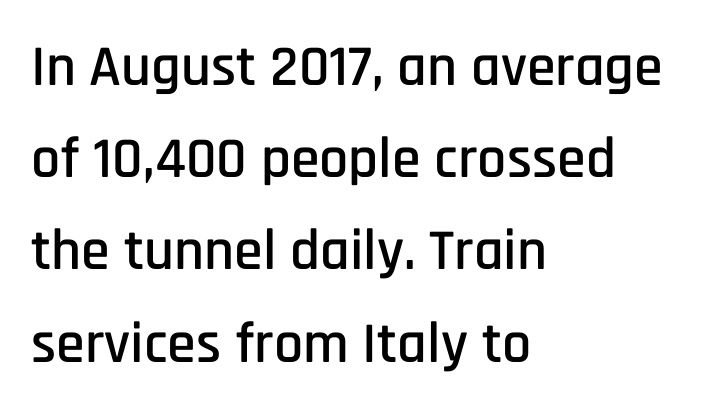
Leftover space on each line is placed entirely after the last word. Posture: upright roman. These lines keep a tight, regular rhythm from letter to letter. I'd call this a sans setting — the letters go barefoot. Note the varied advance widths — an 'i' is clearly narrower than an 'm'.
